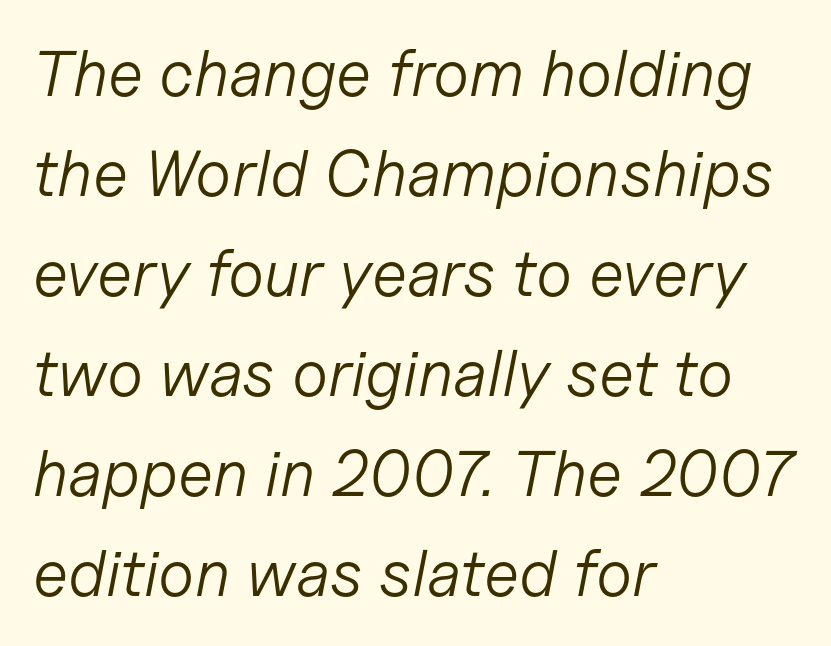
{"italic": "yes", "lean": "right", "slant_degrees": 11, "bold": "no", "weight": "light", "width": "normal", "stroke_contrast": "low", "x_height": "medium", "monospaced": "no", "underline": "no", "align": "left", "line_spacing": "normal", "line_spacing_ratio": 1.54, "letter_spacing": "normal", "letter_spacing_em": 0.0, "glyph_px": 65}
